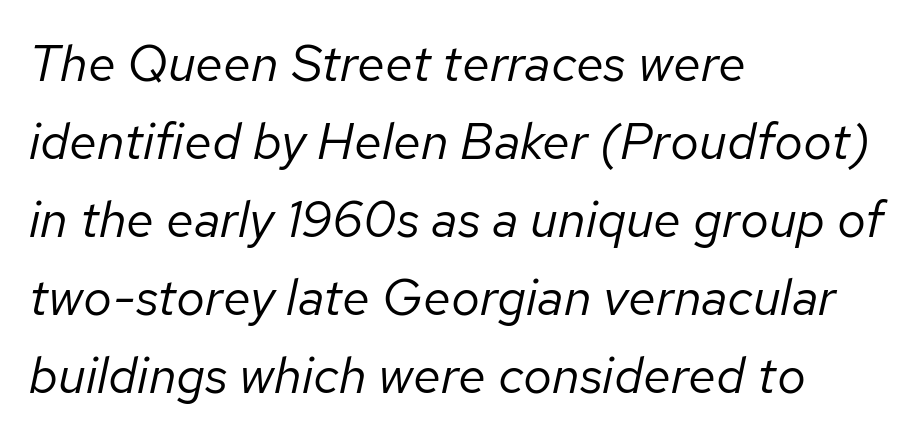
Leading matches the norm, producing a regular column. A classic flush-left, rag-right setting is used for this passage. The rendering uses natural spacing where letterforms have individual widths. The weight would be labelled regular, book, light, or lighter still. The specimen omits any rule beneath the text block's lines. Tracking value appears to be zero — textbook default spacing.
